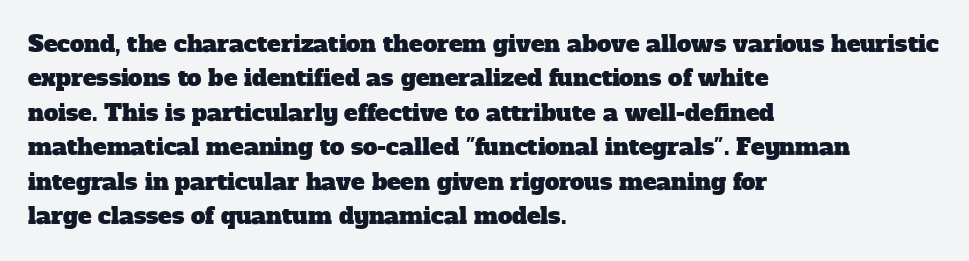
Q: Is the text underlined? A: No.
Q: How is the paragraph aligned? A: Left-aligned.
Q: Is the spacing between letters normal or unusually wide? A: Normal.
Q: Is the spacing between lines tight, normal or loose? A: Normal.
